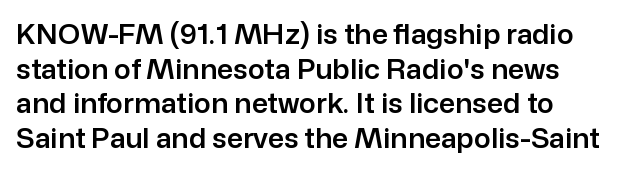
Words float on clear page, feet unadorned. A roman cut, with each character standing at attention. A typesetter would call this proportional, since set widths differ per character. The designer went with a sans here, leaving each stem footless. Horizontally, the lines are justified to the leading edge only.
